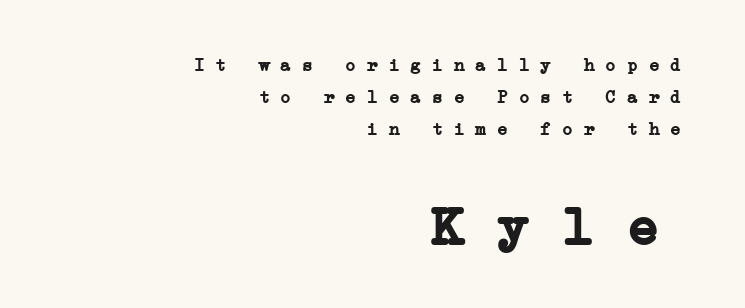
Q: Is the text bold? A: Yes.
Q: Is the typeface a serif or a sans-serif typeface? A: Serif.
Q: Is the text underlined? A: No.
Q: How is the paragraph aligned? A: Right-aligned.
Q: Is the spacing between letters normal or unusually wide? A: Normal.
Q: Which block of text is set in a larger size, the first (top) or the second (bottom)? A: The second (bottom) one.
Q: Width (condensed, normal, or wide)? A: Wide.
Q: Stroke contrast? A: Low.
Q: x-height? A: Medium.
Q: Monospaced? A: Yes.
